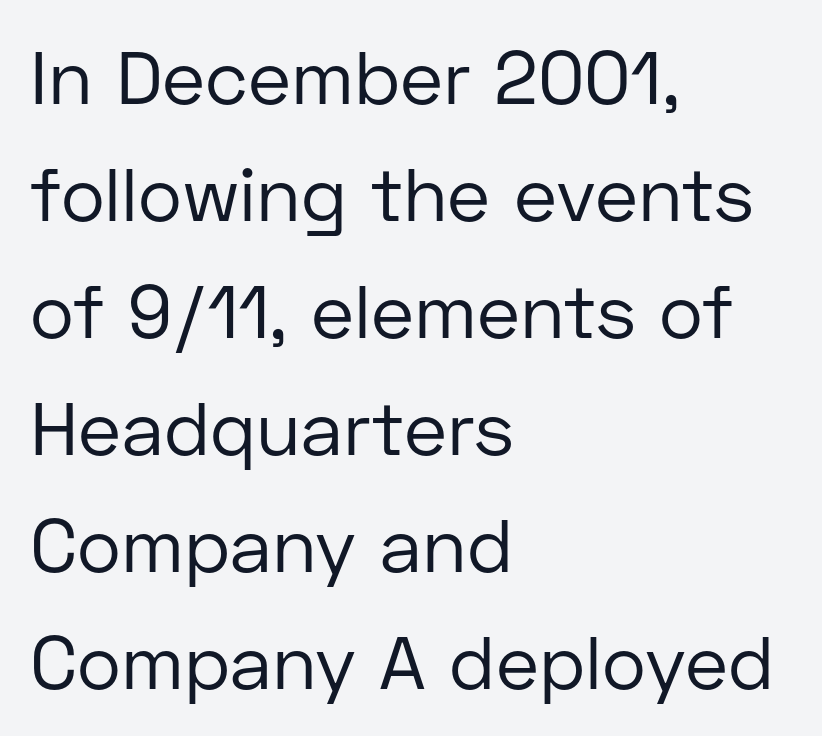
Is this a heavy cut? Hardly; it is regular or lighter. The font's upright variant was chosen for this text. Students, note that the glyphs here touch the page at normal intervals. This rendering uses left alignment, leaving the right contour irregular. The letters carry no serifs — their stems end cleanly without finishing strokes.
